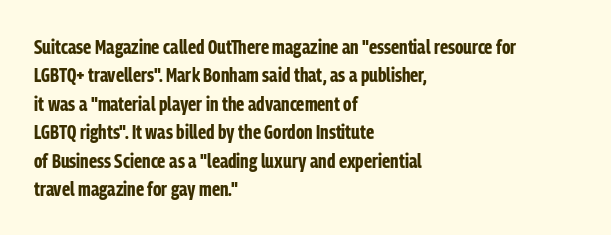
The image shows 20 px bold type, upright; set left-aligned, normal line spacing (1.42x), normal letter spacing, not underlined.
